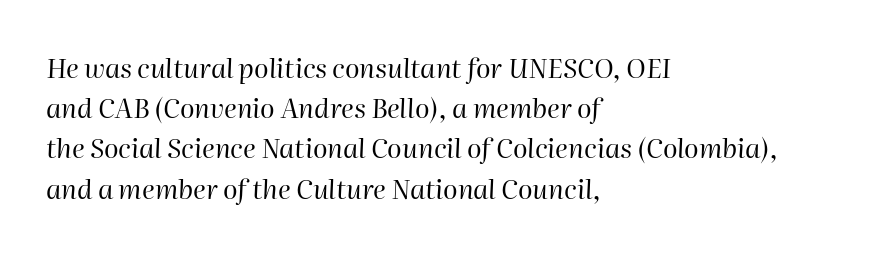
{"italic": "yes", "lean": "right", "slant_degrees": 2, "bold": "no", "underline": "no", "align": "left", "line_spacing": "normal", "line_spacing_ratio": 1.49, "letter_spacing": "normal", "letter_spacing_em": 0.0, "glyph_px": 27}
